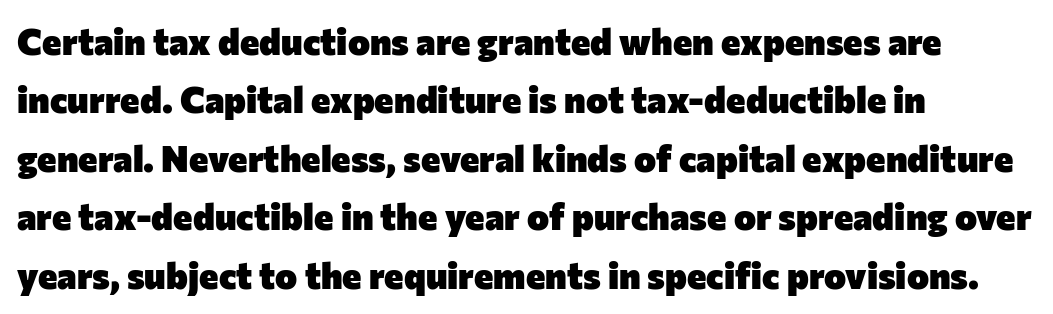
{"serif": "no", "italic": "no", "bold": "yes", "weight": "heavy", "width": "normal", "stroke_contrast": "low", "x_height": "medium", "monospaced": "no", "underline": "no", "align": "left", "line_spacing": "normal", "line_spacing_ratio": 1.58, "letter_spacing": "normal", "letter_spacing_em": 0.0, "glyph_px": 37}
